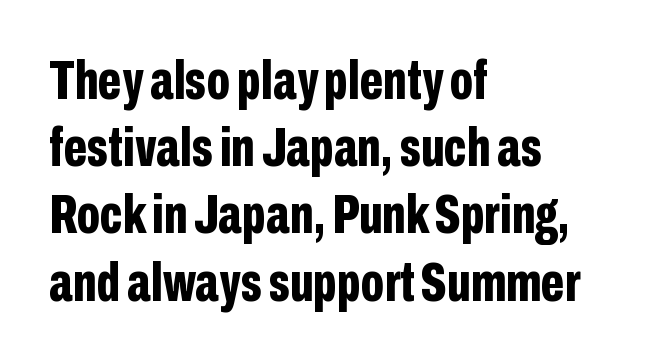
{"serif": "no", "italic": "no", "bold": "yes", "weight": "bold", "width": "condensed", "stroke_contrast": "low", "x_height": "medium", "monospaced": "no", "underline": "no", "align": "left", "line_spacing_ratio": 1.2, "letter_spacing": "normal", "letter_spacing_em": 0.0, "glyph_px": 56}
